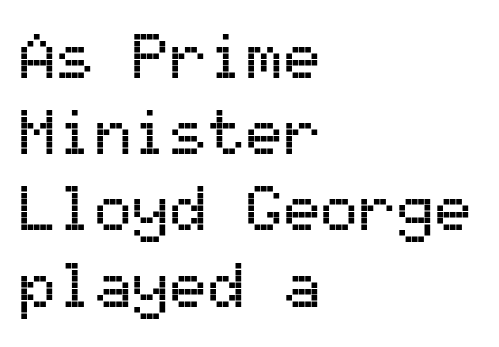
Q: Is the text italic (slanted)? A: No, it is upright.
Q: Is the typeface a serif or a sans-serif typeface? A: Sans-serif.
Q: Is the text underlined? A: No.
Q: How is the paragraph aligned? A: Left-aligned.
Q: Is the spacing between letters normal or unusually wide? A: Normal.
Q: Width (condensed, normal, or wide)? A: Normal.
Q: Stroke contrast? A: Medium.
Q: x-height? A: Medium.
Q: Monospaced? A: Yes.
